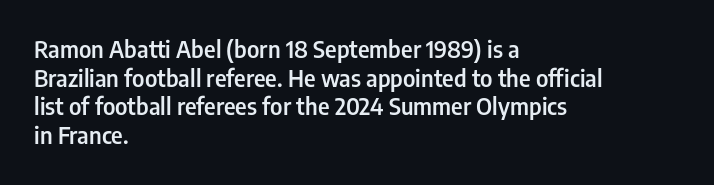
The image shows 23 px text type, upright; set left-aligned, normal line spacing (1.25x), normal letter spacing, not underlined.
